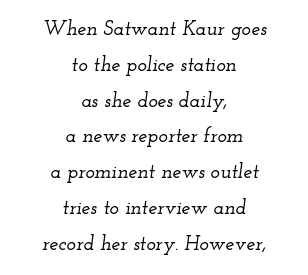
Q: Is the text italic (slanted)? A: Yes, it leans right by about 12 degrees.
Q: Is the text underlined? A: No.
Q: How is the paragraph aligned? A: Centered.
Q: Is the spacing between letters normal or unusually wide? A: Normal.
